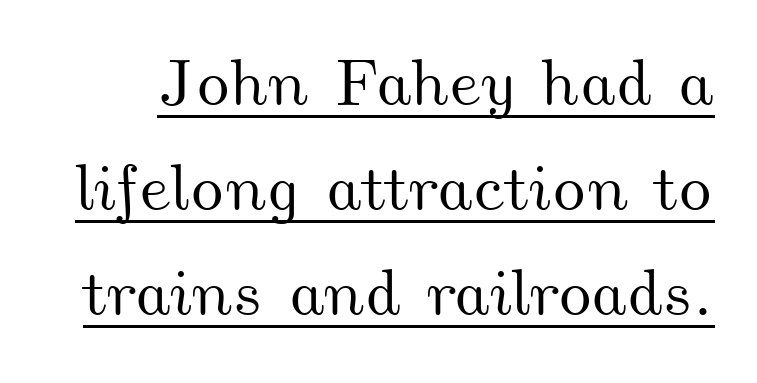
Q: Is the text underlined? A: Yes.
Q: Is the spacing between letters normal or unusually wide? A: Normal.
Q: Is the spacing between lines tight, normal or loose? A: Normal.
Q: Width (condensed, normal, or wide)? A: Wide.
Q: Stroke contrast? A: Medium.
Q: x-height? A: Small.
Q: Monospaced? A: No.
